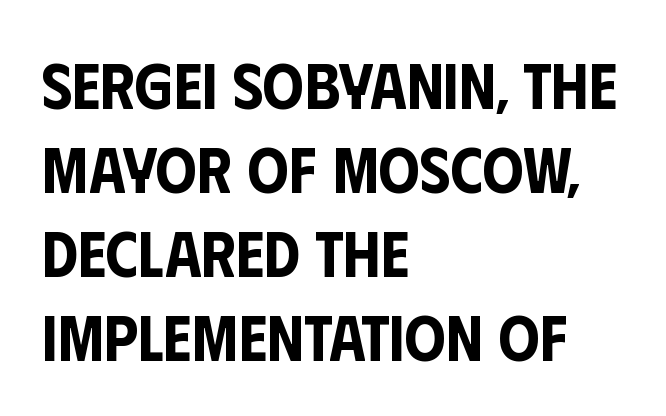
Style check: upright. Leftover space on each line is placed entirely after the last word. Spacing verdict: proportional, widths tailored to each character. Letterform terminals end flat and unadorned throughout the passage.
